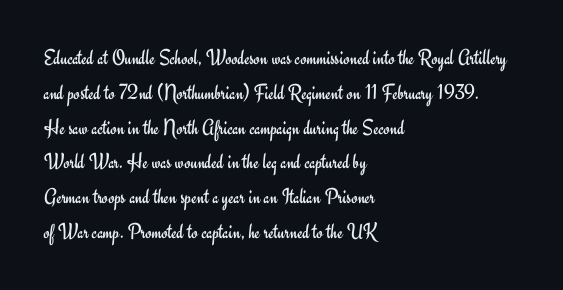
{"bold": "no", "underline": "no", "align": "left", "line_spacing": "normal", "line_spacing_ratio": 1.58, "letter_spacing": "normal", "letter_spacing_em": 0.0, "glyph_px": 22}
